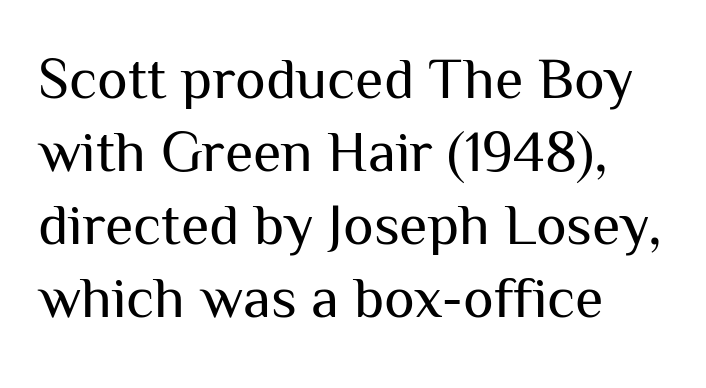
Q: Is the text bold? A: No.
Q: Is the text italic (slanted)? A: No, it is upright.
Q: Is the typeface a serif or a sans-serif typeface? A: Sans-serif.
Q: Is the text underlined? A: No.
Q: How is the paragraph aligned? A: Left-aligned.
Q: Is the spacing between letters normal or unusually wide? A: Normal.
Q: Is the spacing between lines tight, normal or loose? A: Normal.
Q: Width (condensed, normal, or wide)? A: Normal.
Q: Stroke contrast? A: Medium.
Q: x-height? A: Medium.
Q: Monospaced? A: No.
